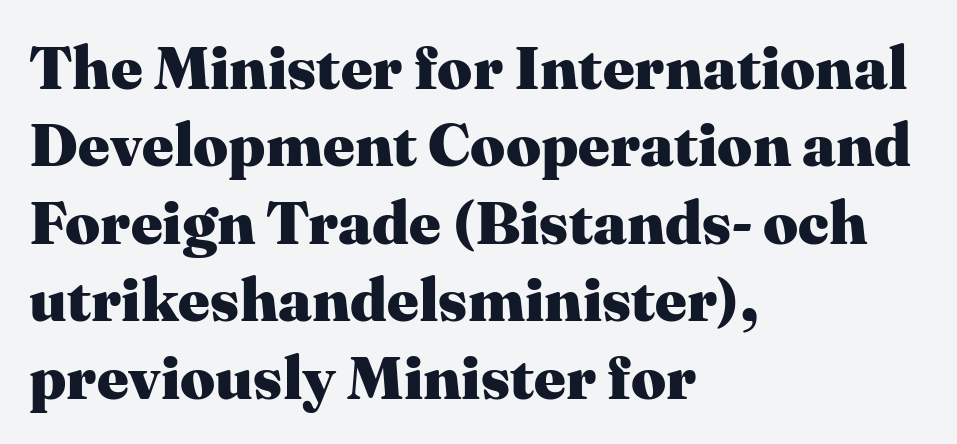
{"serif": "yes", "italic": "no", "bold": "yes", "weight": "heavy", "width": "normal", "stroke_contrast": "medium", "x_height": "medium", "monospaced": "no", "underline": "no", "align": "left", "line_spacing": "normal", "line_spacing_ratio": 1.27, "letter_spacing": "normal", "letter_spacing_em": 0.0, "glyph_px": 61}
